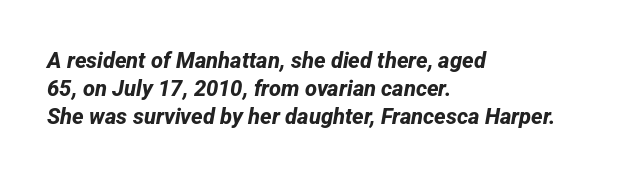
The setting favours the left margin, as ordinary paragraphs usually do. Students, this is bold: see how much ink each stroke carries. The type is set solid horizontally, with unmodified tracking. This rendering features lettering with no underline.
